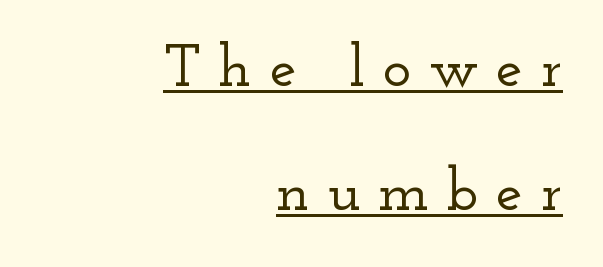
{"serif": "yes", "italic": "no", "width": "wide", "stroke_contrast": "low", "x_height": "small", "monospaced": "no", "underline": "yes", "align": "right", "line_spacing": "loose", "line_spacing_ratio": 2.07, "letter_spacing": "wide", "letter_spacing_em": 0.29, "glyph_px": 60}
